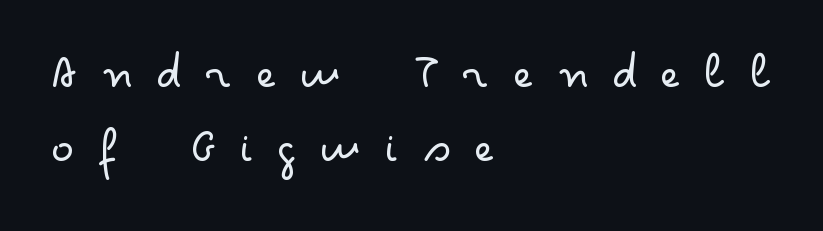
{"serif": "no", "italic": "no", "bold": "no", "weight": "light", "width": "wide", "stroke_contrast": "low", "x_height": "small", "monospaced": "no", "underline": "no", "align": "left", "line_spacing": "normal", "line_spacing_ratio": 1.37, "letter_spacing": "wide", "letter_spacing_em": 0.43, "glyph_px": 54}
